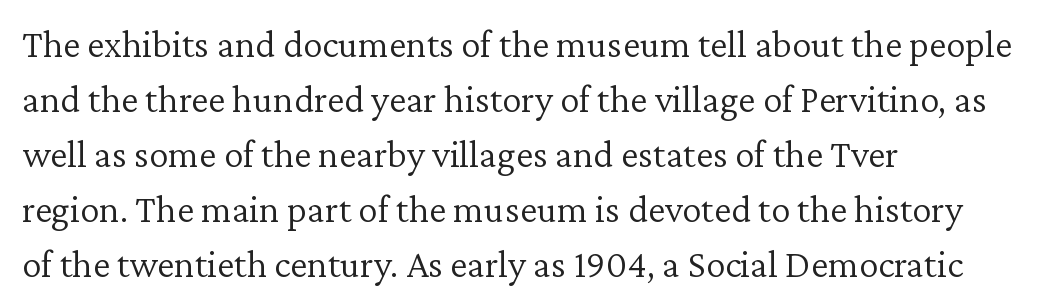
The typography opts for an upright posture over an oblique one. Words float on clear page, feet unadorned. Evenly set lines give the paragraph a standard silhouette. Stroke terminals: seriffed. The horizontal fit of the characters is conventional and even.
